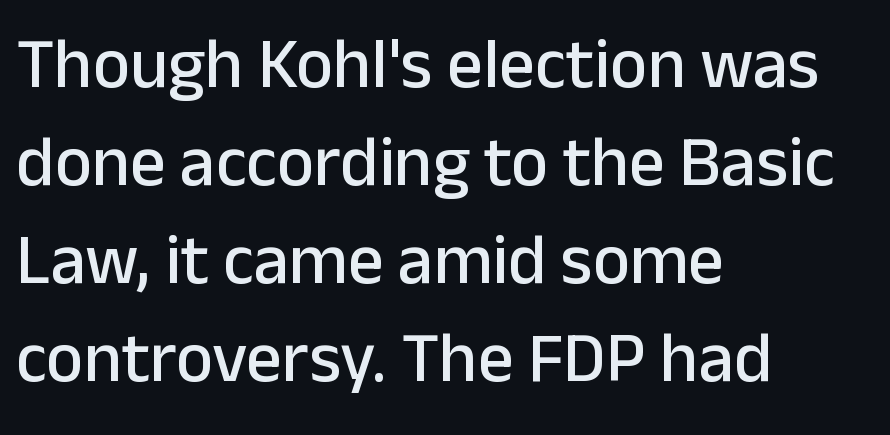
{"serif": "no", "italic": "no", "width": "normal", "stroke_contrast": "low", "x_height": "medium", "monospaced": "no", "underline": "no", "align": "left", "line_spacing": "normal", "line_spacing_ratio": 1.38, "letter_spacing": "normal", "letter_spacing_em": 0.0, "glyph_px": 71}
